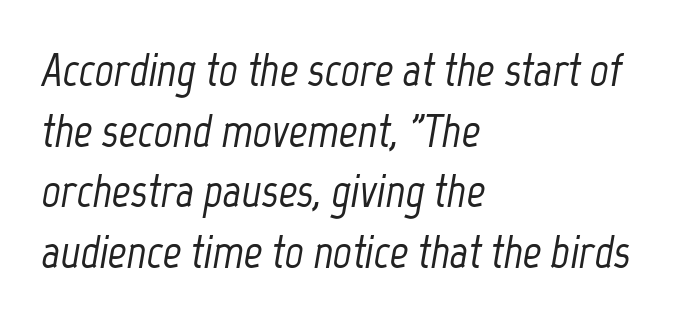
In CSS terms this would be text-align: left. The leading is moderate, giving the passage an even texture. The typography opts for an oblique posture over an upright one. The gap between lines stays unmarked.
